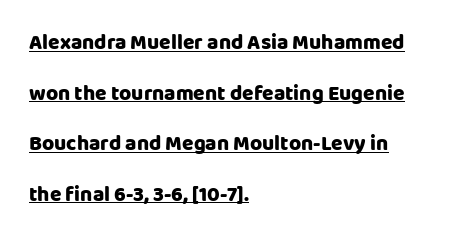
Q: Is the text italic (slanted)? A: No, it is upright.
Q: Is the text underlined? A: Yes.
Q: How is the paragraph aligned? A: Left-aligned.
Q: Is the spacing between letters normal or unusually wide? A: Normal.
Q: Is the spacing between lines tight, normal or loose? A: Loose.
